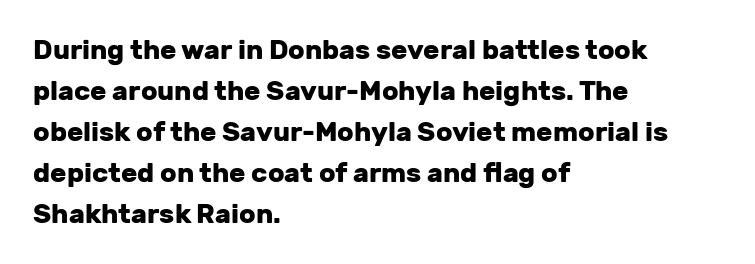
{"italic": "no", "bold": "yes", "underline": "no", "align": "left", "line_spacing": "normal", "line_spacing_ratio": 1.52, "letter_spacing": "normal", "letter_spacing_em": 0.0, "glyph_px": 27}
